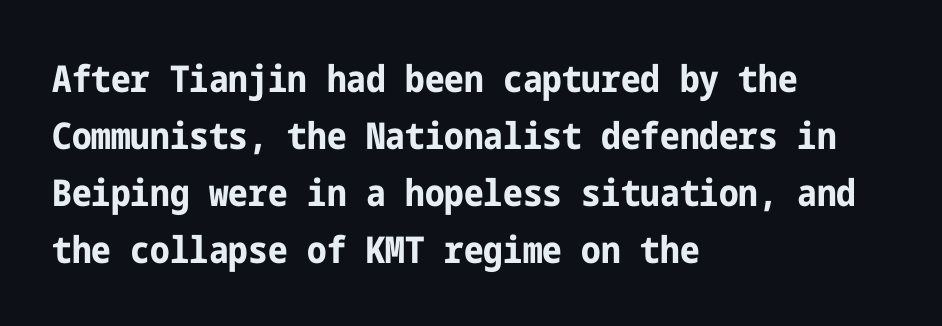
Q: Is the text bold? A: Yes.
Q: Is the text italic (slanted)? A: No, it is upright.
Q: Is the typeface a serif or a sans-serif typeface? A: Sans-serif.
Q: Is the text underlined? A: No.
Q: How is the paragraph aligned? A: Left-aligned.
Q: Is the spacing between letters normal or unusually wide? A: Normal.
Q: Is the spacing between lines tight, normal or loose? A: Normal.
Q: Width (condensed, normal, or wide)? A: Condensed.
Q: Stroke contrast? A: Low.
Q: x-height? A: Medium.
